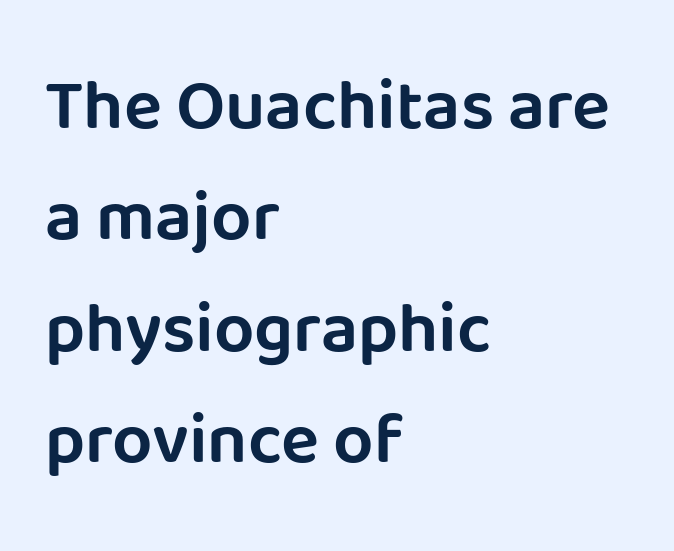
Q: Is the text italic (slanted)? A: No, it is upright.
Q: Is the typeface a serif or a sans-serif typeface? A: Sans-serif.
Q: Is the text underlined? A: No.
Q: How is the paragraph aligned? A: Left-aligned.
Q: Is the spacing between letters normal or unusually wide? A: Normal.
Q: Is the spacing between lines tight, normal or loose? A: Normal.
Q: Width (condensed, normal, or wide)? A: Normal.
Q: Stroke contrast? A: Low.
Q: x-height? A: Large.
Q: Monospaced? A: No.
